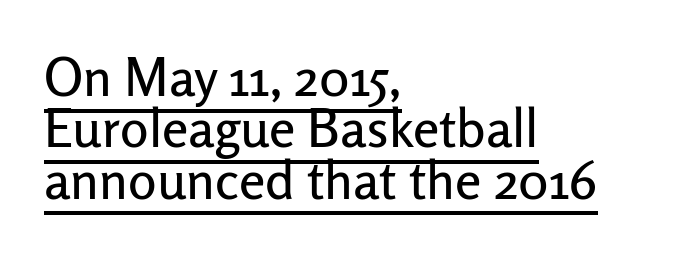
Q: Is the text italic (slanted)? A: No, it is upright.
Q: Is the typeface a serif or a sans-serif typeface? A: Sans-serif.
Q: Is the text underlined? A: Yes.
Q: How is the paragraph aligned? A: Left-aligned.
Q: Is the spacing between letters normal or unusually wide? A: Normal.
Q: Is the spacing between lines tight, normal or loose? A: Tight.
Q: Width (condensed, normal, or wide)? A: Normal.
Q: Stroke contrast? A: Low.
Q: x-height? A: Medium.
Q: Monospaced? A: No.
